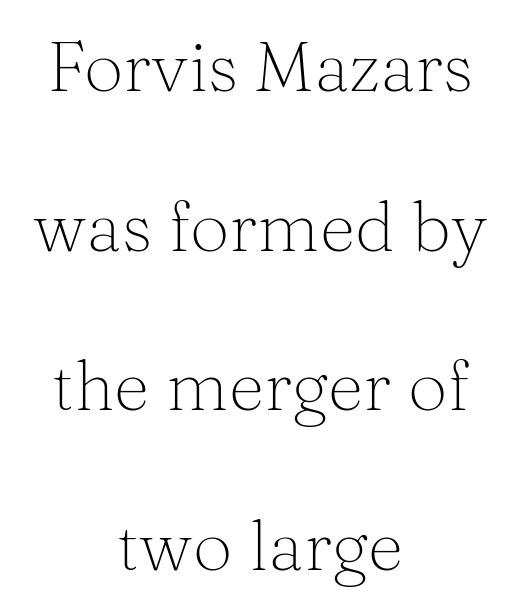
Check under the words: just untouched page. One-word summary of the alignment: center. Posture: straight, roman, zero tilt. Vertical spacing — loose.
